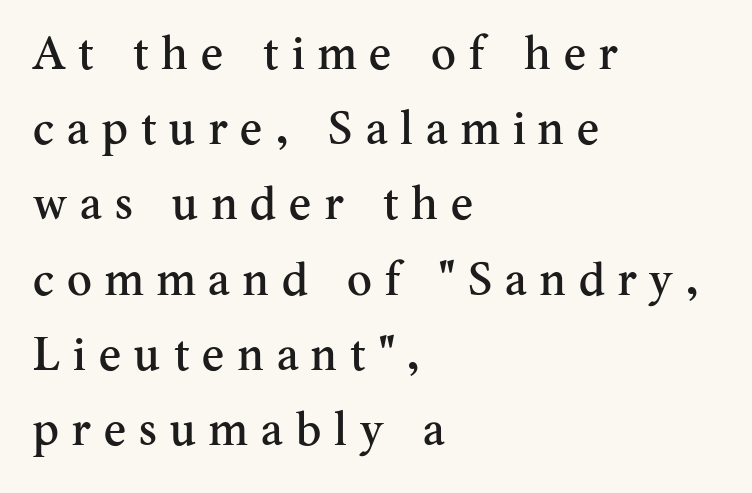
Q: Is the text italic (slanted)? A: No, it is upright.
Q: Is the typeface a serif or a sans-serif typeface? A: Serif.
Q: Is the text underlined? A: No.
Q: How is the paragraph aligned? A: Left-aligned.
Q: Is the spacing between letters normal or unusually wide? A: Unusually wide.
Q: Is the spacing between lines tight, normal or loose? A: Normal.
Q: Width (condensed, normal, or wide)? A: Normal.
Q: Stroke contrast? A: Medium.
Q: x-height? A: Small.
Q: Monospaced? A: No.
